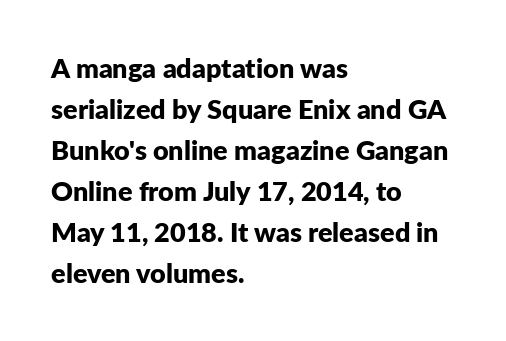
The image shows 27 px bold type, upright; set left-aligned, normal line spacing (1.52x), normal letter spacing, not underlined.
